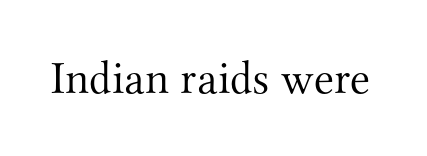
{"serif": "yes", "italic": "no", "bold": "no", "weight": "light", "width": "normal", "stroke_contrast": "medium", "x_height": "small", "monospaced": "no", "underline": "no", "letter_spacing": "normal", "letter_spacing_em": 0.0, "glyph_px": 46}
